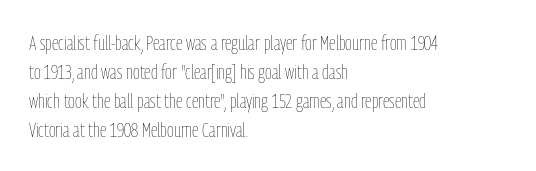
{"italic": "no", "bold": "no", "underline": "no", "align": "left", "line_spacing": "normal", "line_spacing_ratio": 1.38, "letter_spacing": "normal", "letter_spacing_em": 0.0, "glyph_px": 21}
